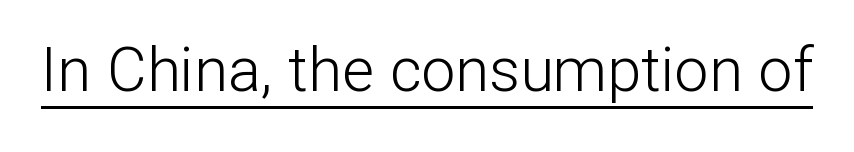
{"serif": "no", "italic": "no", "bold": "no", "weight": "light", "width": "normal", "stroke_contrast": "low", "x_height": "medium", "monospaced": "no", "underline": "yes", "letter_spacing": "normal", "letter_spacing_em": 0.0, "glyph_px": 61}
